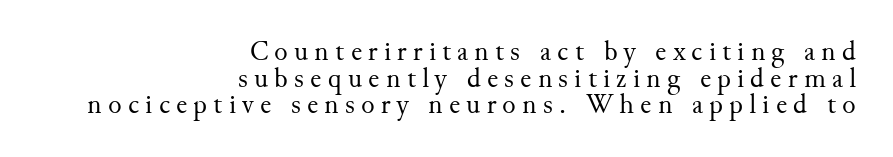
The image shows 28 px regular-weight serif type, upright; set right-aligned, tight line spacing (0.95x), unusually wide letter spacing (+0.22 em), not underlined; medium stroke contrast and a small x-height.
